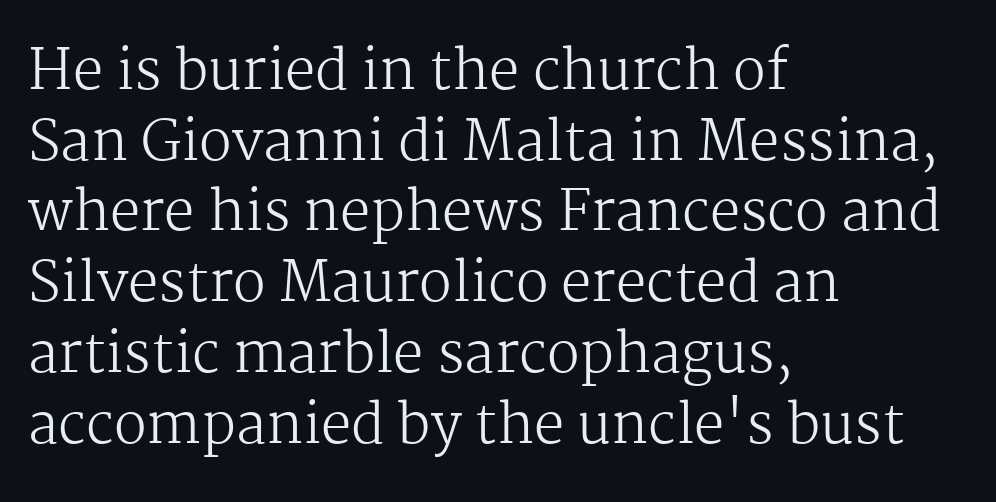
Q: Is the text bold? A: No.
Q: Is the text italic (slanted)? A: No, it is upright.
Q: Is the typeface a serif or a sans-serif typeface? A: Serif.
Q: Is the text underlined? A: No.
Q: How is the paragraph aligned? A: Left-aligned.
Q: Is the spacing between letters normal or unusually wide? A: Normal.
Q: Is the spacing between lines tight, normal or loose? A: Normal.
Q: Width (condensed, normal, or wide)? A: Normal.
Q: Stroke contrast? A: Medium.
Q: x-height? A: Medium.
Q: Monospaced? A: No.
